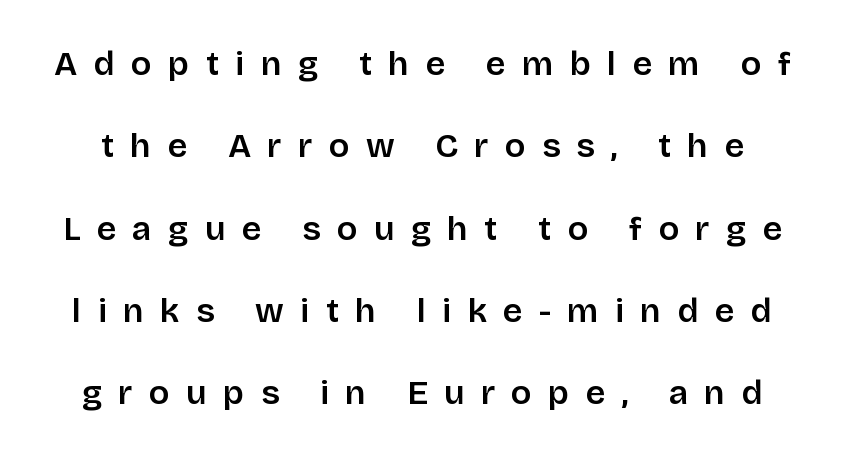
{"serif": "no", "italic": "no", "bold": "semi", "weight": "semibold", "width": "normal", "stroke_contrast": "low", "x_height": "large", "monospaced": "no", "underline": "no", "line_spacing": "loose", "line_spacing_ratio": 2.42, "letter_spacing": "wide", "letter_spacing_em": 0.48, "glyph_px": 34}
